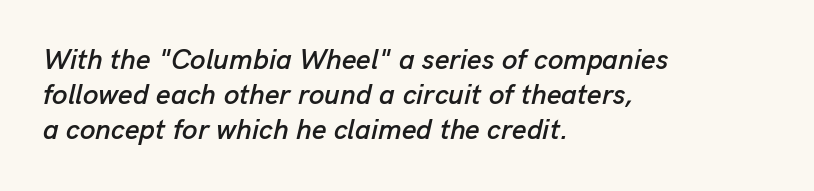
Q: Is the text italic (slanted)? A: Yes, it leans right by about 13 degrees.
Q: Is the text underlined? A: No.
Q: How is the paragraph aligned? A: Left-aligned.
Q: Is the spacing between letters normal or unusually wide? A: Normal.
Q: Is the spacing between lines tight, normal or loose? A: Normal.
Q: Width (condensed, normal, or wide)? A: Normal.
Q: Stroke contrast? A: Low.
Q: x-height? A: Medium.
Q: Monospaced? A: No.
